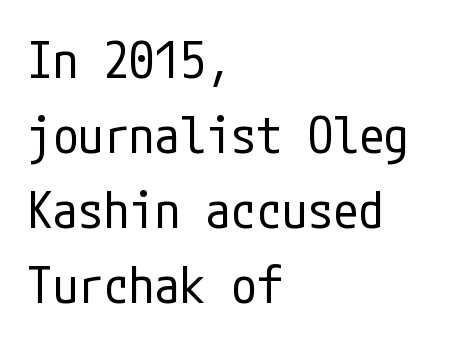
The image shows 51 px regular-weight, condensed sans-serif type, upright; set left-aligned, normal line spacing (1.47x), normal letter spacing, not underlined; low stroke contrast and a medium x-height.
